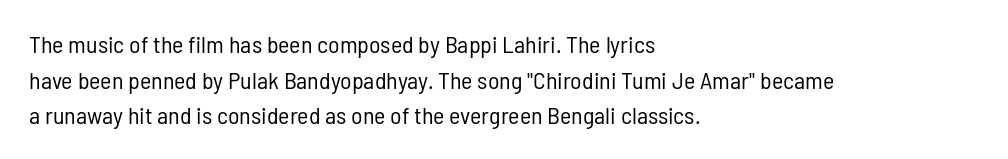
Q: Is the text bold? A: No.
Q: Is the text italic (slanted)? A: No, it is upright.
Q: Is the text underlined? A: No.
Q: How is the paragraph aligned? A: Left-aligned.
Q: Is the spacing between letters normal or unusually wide? A: Normal.
Q: Is the spacing between lines tight, normal or loose? A: Normal.
